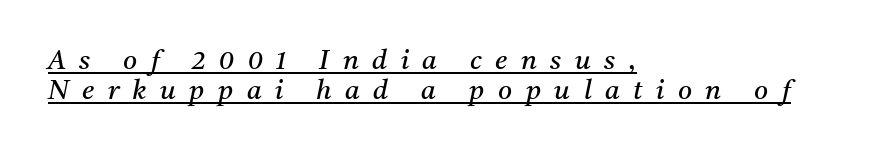
The image shows 27 px text type, italic (leaning right); set left-aligned, tight line spacing (1.1x), unusually wide letter spacing (+0.5 em), underlined.
